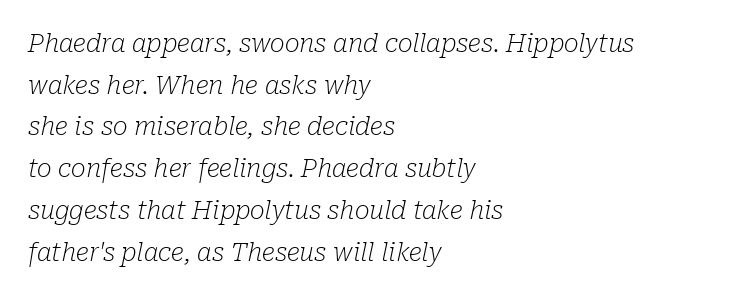
Notice how descenders clear the ascenders below comfortably — that's standard leading. No word sits above an underline. Spacing between characters is what you'd get straight out of the box. Visually the block forms a straight wall on the left and a jagged coastline on the right. The passage shown leans; its letterforms are oblique. Stems and bowls with no extra thickness — not bold.
